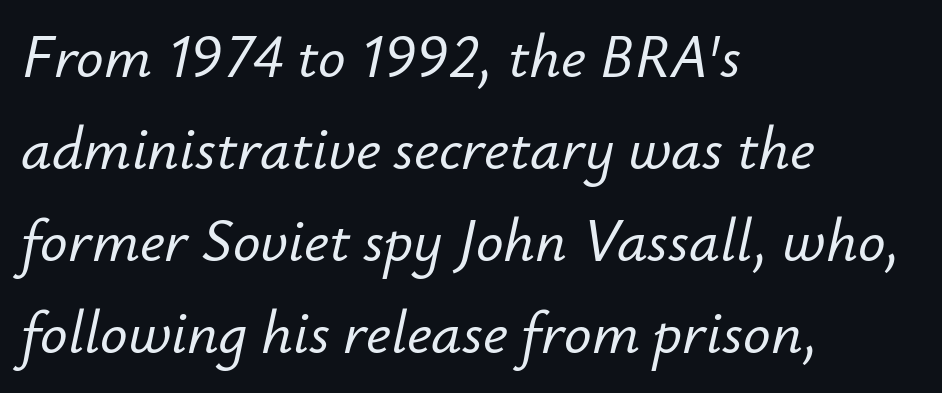
Q: Is the text italic (slanted)? A: Yes, it leans right by about 12 degrees.
Q: Is the text underlined? A: No.
Q: How is the paragraph aligned? A: Left-aligned.
Q: Is the spacing between letters normal or unusually wide? A: Normal.
Q: Is the spacing between lines tight, normal or loose? A: Normal.
Q: Width (condensed, normal, or wide)? A: Normal.
Q: Stroke contrast? A: Low.
Q: x-height? A: Small.
Q: Monospaced? A: No.
